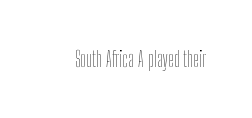
The passage shown is not underscored anywhere. The font's upright variant was chosen for this text. Stems here are at most as thick as an everyday book face. Observe the ordinary spacing: letters are neighbours, not strangers.
